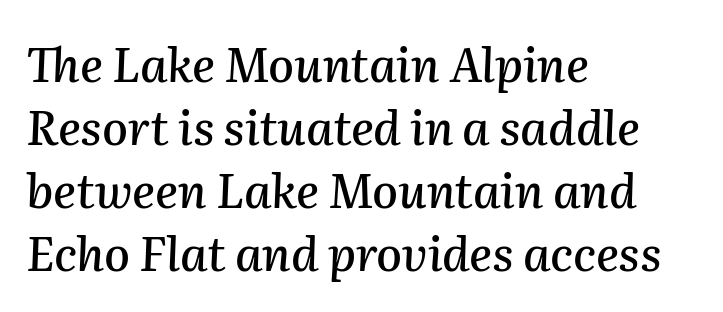
The image shows 47 px text type, italic (leaning right); set left-aligned, normal line spacing (1.34x), normal letter spacing, not underlined; medium stroke contrast and a medium x-height.
